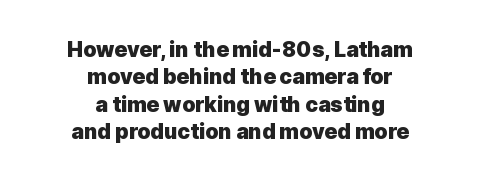
Q: Is the text bold? A: Yes.
Q: Is the text italic (slanted)? A: No, it is upright.
Q: Is the text underlined? A: No.
Q: How is the paragraph aligned? A: Centered.
Q: Is the spacing between letters normal or unusually wide? A: Normal.
Q: Is the spacing between lines tight, normal or loose? A: Normal.
